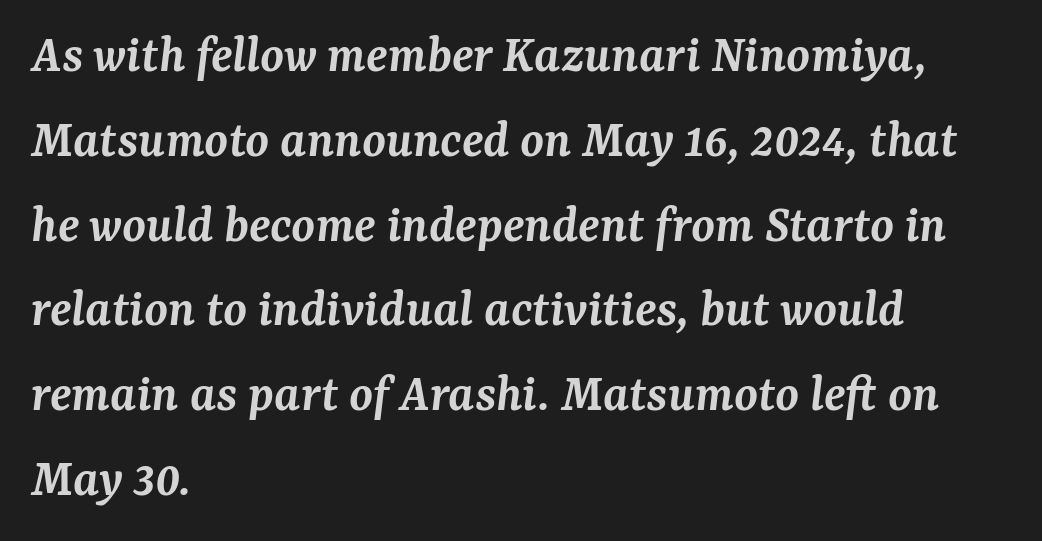
No word sits above an underline. The sample has been set in demibold, a notch under bold. Casual observation: everything's shoved over to the left. The letters advance in unequal steps, a hallmark of proportional type. Tall strokes in this sample are angled rather than plumb. The face used here is seriffed, in the tradition of book romans.
